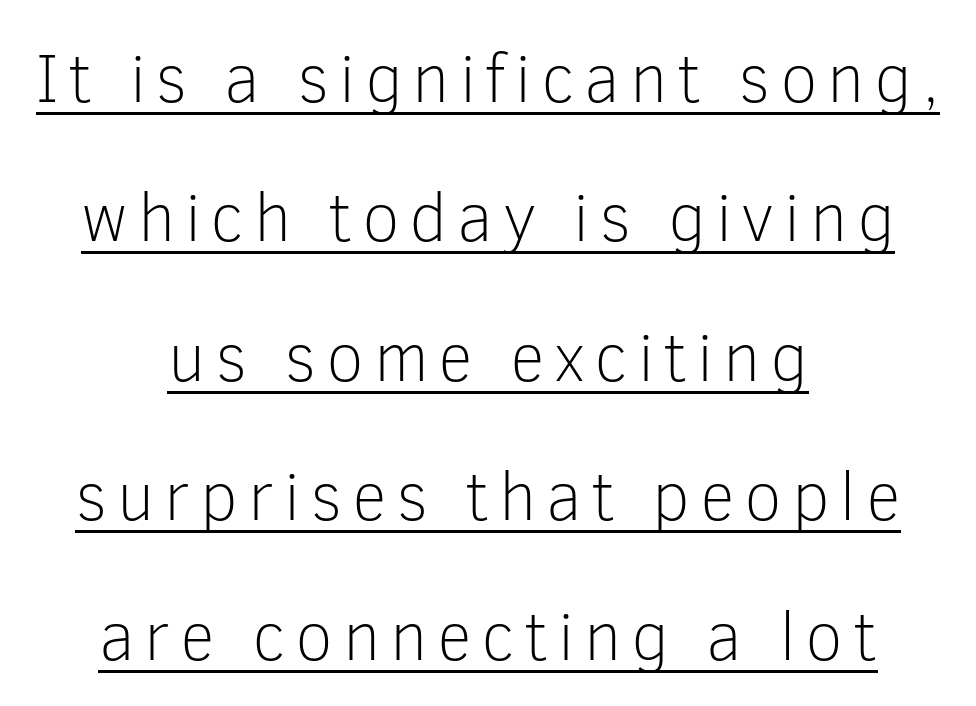
Q: Is the text bold? A: No.
Q: Is the text italic (slanted)? A: No, it is upright.
Q: Is the typeface a serif or a sans-serif typeface? A: Sans-serif.
Q: Is the text underlined? A: Yes.
Q: How is the paragraph aligned? A: Centered.
Q: Is the spacing between lines tight, normal or loose? A: Loose.
Q: Width (condensed, normal, or wide)? A: Normal.
Q: Stroke contrast? A: Low.
Q: x-height? A: Medium.
Q: Monospaced? A: No.
